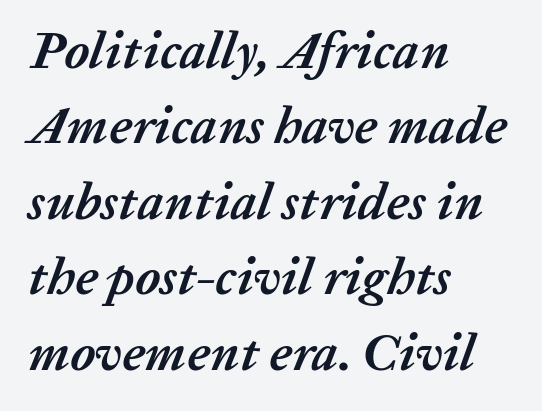
Decoration check: the copy has no underline. How heavy is the stroke? Heavy — this is a bold. In terms of leading, this rendering sits right in the middle. How are the letters spaced? Ordinarily, with no added tracking. The passage shown is typed in a proportional face where columns would drift. Short and long lines alike share a common starting point at left.
